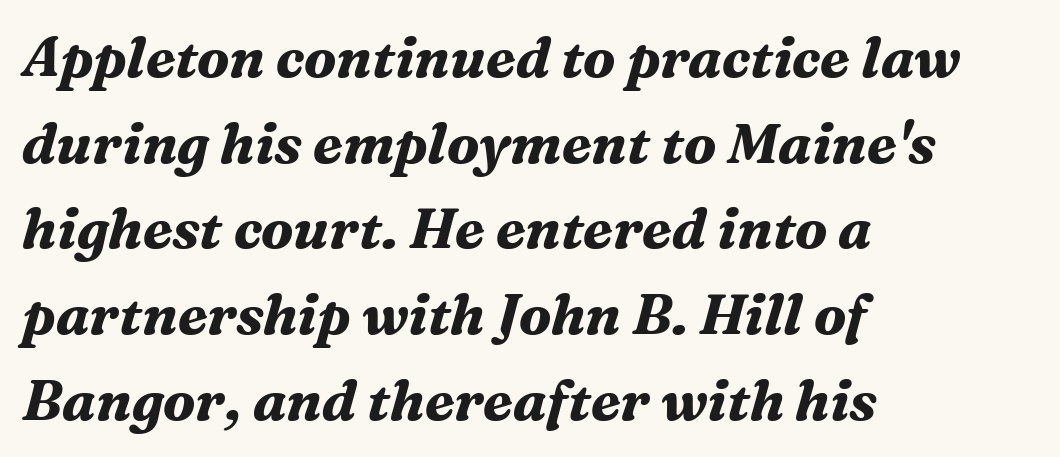
The image shows 56 px bold serif type, italic (leaning right); set left-aligned, normal line spacing (1.53x), normal letter spacing, not underlined; medium stroke contrast and a medium x-height.
